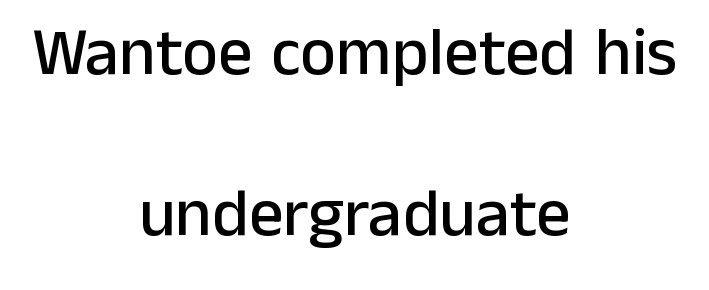
Compared with typical body copy, the letter spacing here is the same. Stroke terminals: plain, sans-serif. The glyphs are unaccompanied by any horizontal stroke below them. Notice how the stems are strictly vertical — no italics here. Note the varied advance widths — an 'i' is clearly narrower than an 'm'.
